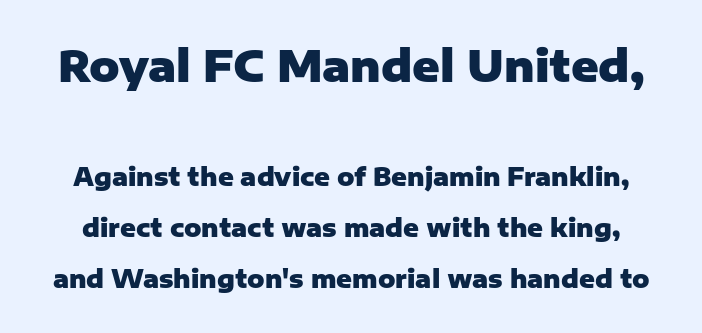
{"serif": "no", "italic": "no", "bold": "yes", "weight": "heavy", "width": "normal", "stroke_contrast": "low", "x_height": "medium", "monospaced": "no", "underline": "no", "line_spacing": "loose", "line_spacing_ratio": 2.13, "letter_spacing": "normal", "letter_spacing_em": 0.0, "larger_block": "first", "size_ratio": 1.75, "glyph_px": 42}
